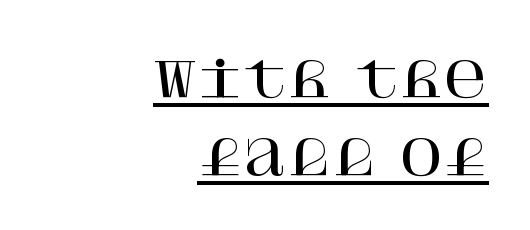
{"serif": "yes", "italic": "no", "width": "normal", "stroke_contrast": "high", "x_height": "large", "underline": "yes", "align": "right", "line_spacing": "normal", "line_spacing_ratio": 1.63, "letter_spacing": "normal", "letter_spacing_em": 0.0, "glyph_px": 48}
